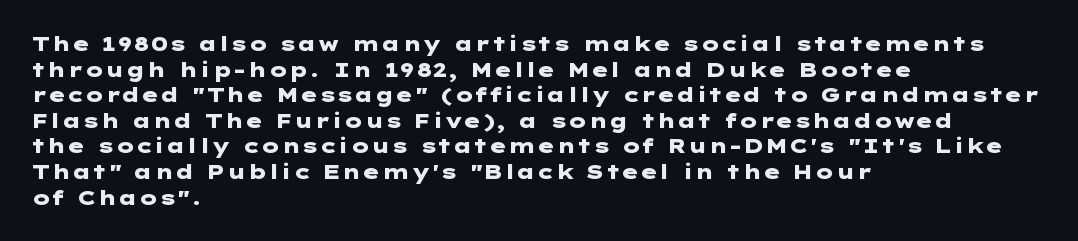
The image shows 20 px bold type, upright; set left-aligned, normal line spacing (1.28x), normal letter spacing, not underlined.
